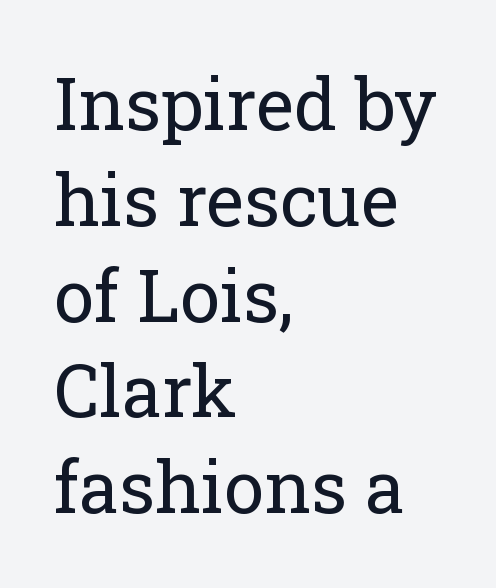
The image shows 72 px regular-weight serif type, upright; set left-aligned, normal line spacing (1.33x), normal letter spacing, not underlined; low stroke contrast and a medium x-height.
